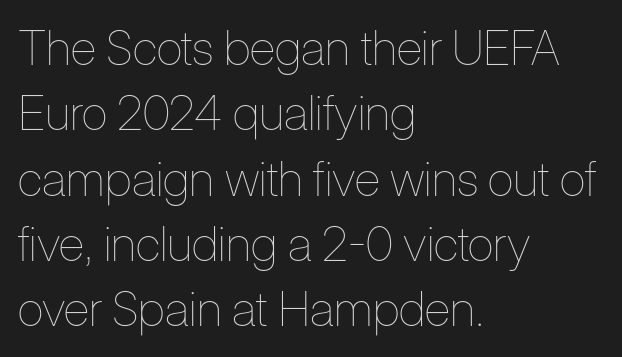
Q: Is the text bold? A: No.
Q: Is the text italic (slanted)? A: No, it is upright.
Q: Is the text underlined? A: No.
Q: How is the paragraph aligned? A: Left-aligned.
Q: Is the spacing between letters normal or unusually wide? A: Normal.
Q: Is the spacing between lines tight, normal or loose? A: Normal.
Q: Width (condensed, normal, or wide)? A: Condensed.
Q: Stroke contrast? A: Low.
Q: x-height? A: Medium.
Q: Monospaced? A: No.
